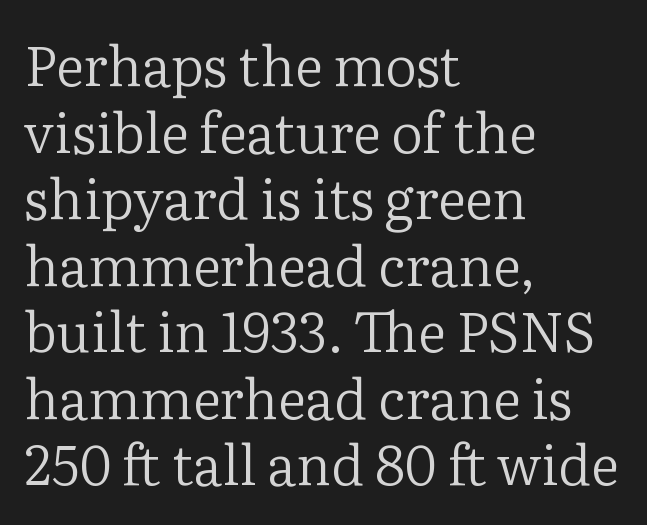
{"serif": "yes", "italic": "no", "bold": "no", "weight": "regular", "width": "normal", "stroke_contrast": "low", "x_height": "medium", "monospaced": "no", "underline": "no", "align": "left", "line_spacing_ratio": 1.21, "letter_spacing": "normal", "letter_spacing_em": 0.0, "glyph_px": 55}
